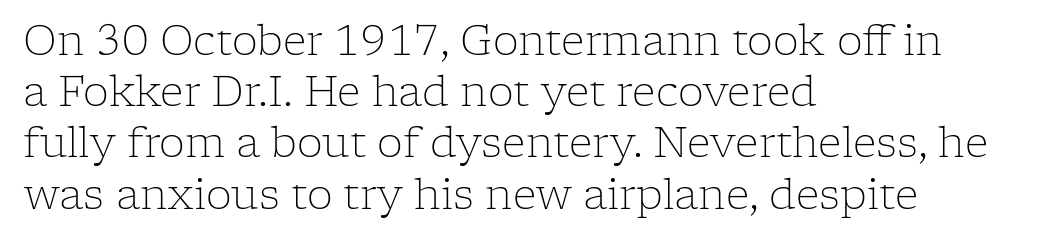
The image shows 41 px light serif type, upright; set left-aligned, normal line spacing (1.25x), normal letter spacing, not underlined; low stroke contrast and a medium x-height.
